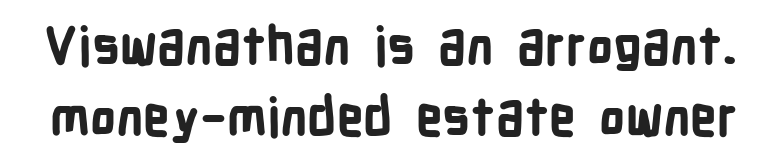
The rendering uses a moderate line-height, typical for paragraphs. Grotesque or geometric, the face here clearly has no serifs. A roman cut, with each character standing at attention. Every letter is thick-stroked: bold, no question. Descender tails drop into unmarked territory. You could not count columns in this text — the font is proportionally spaced.
